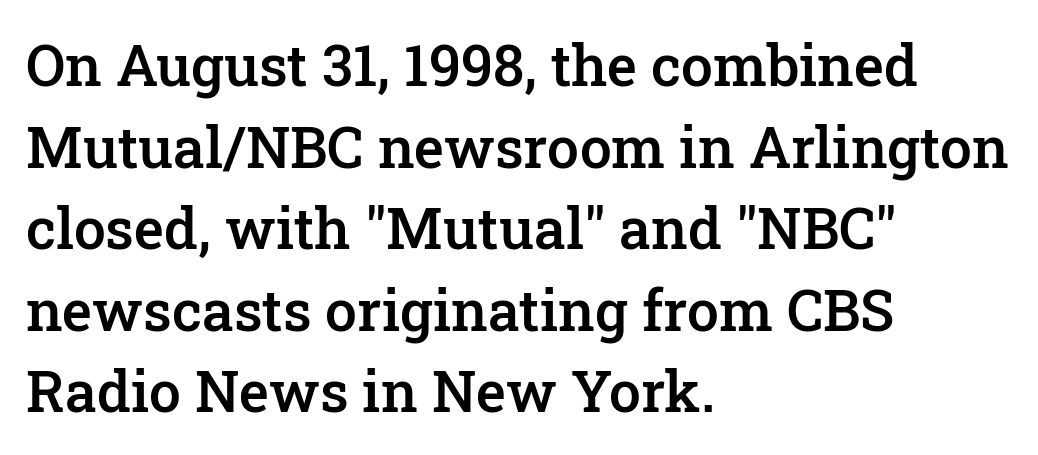
Q: Is the text bold? A: Semi-bold.
Q: Is the text italic (slanted)? A: No, it is upright.
Q: Is the typeface a serif or a sans-serif typeface? A: Serif.
Q: Is the text underlined? A: No.
Q: How is the paragraph aligned? A: Left-aligned.
Q: Is the spacing between letters normal or unusually wide? A: Normal.
Q: Is the spacing between lines tight, normal or loose? A: Normal.
Q: Width (condensed, normal, or wide)? A: Normal.
Q: Stroke contrast? A: Low.
Q: x-height? A: Medium.
Q: Monospaced? A: No.
